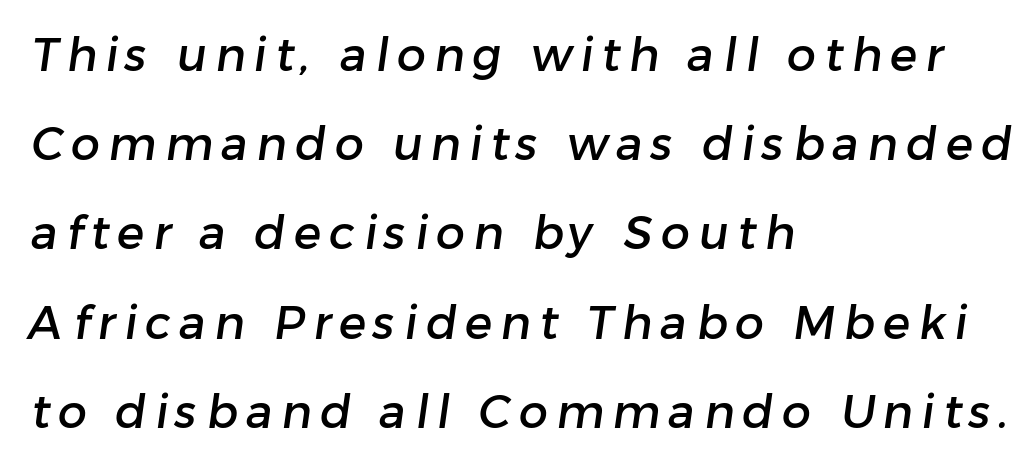
Q: Is the typeface a serif or a sans-serif typeface? A: Sans-serif.
Q: Is the text underlined? A: No.
Q: How is the paragraph aligned? A: Left-aligned.
Q: Is the spacing between lines tight, normal or loose? A: Loose.
Q: Width (condensed, normal, or wide)? A: Normal.
Q: Stroke contrast? A: Low.
Q: x-height? A: Medium.
Q: Monospaced? A: No.
